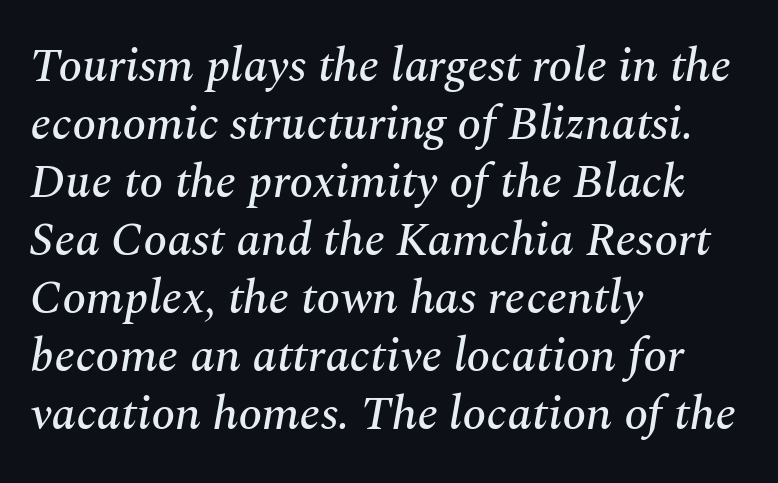
A typesetter would mark this as italic. Letter spacing: default. Each letter keeps its own natural width here, so spacing adapts to shape. The space directly below the letters is spotless.
